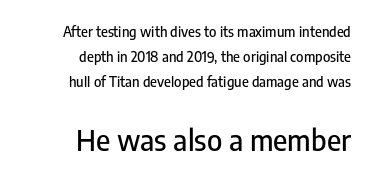
The image shows 29 px condensed sans-serif type, upright; set right-aligned, line spacing 1.8x, normal letter spacing, not underlined; the second (bottom) block is 2.07x larger; low stroke contrast and a medium x-height.
